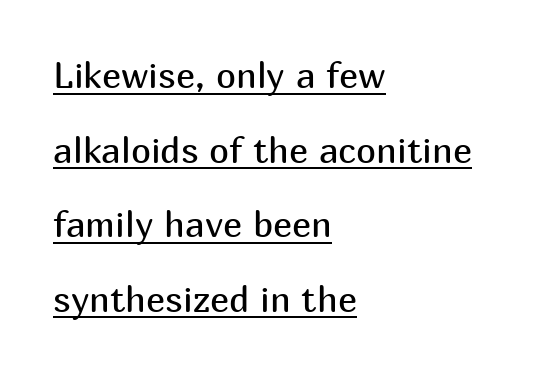
The image shows 36 px regular-weight sans-serif type, upright; set left-aligned, loose line spacing (2.07x), normal letter spacing, underlined; medium stroke contrast and a medium x-height.
